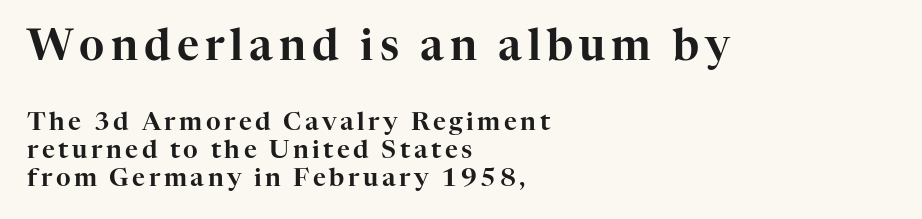
These lines are composed in type with serifs. Posture: upright roman. Larger block? The one above; the one below is distinctly smaller. The setting favours the left margin, as ordinary paragraphs usually do. Spacing verdict: proportional, widths tailored to each character.
